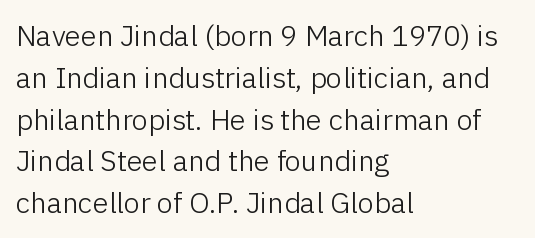
Tall strokes in this sample are plumb rather than angled. No feet cap the strokes, marking this as sans-serif type. Glance below the letters and you will spot only blank space. Every row of glyphs begins at an identical x-position on the left. The face used here is proportionally spaced, like ordinary book or web type. The letters sit at their default tracking, neither squeezed nor spread.
